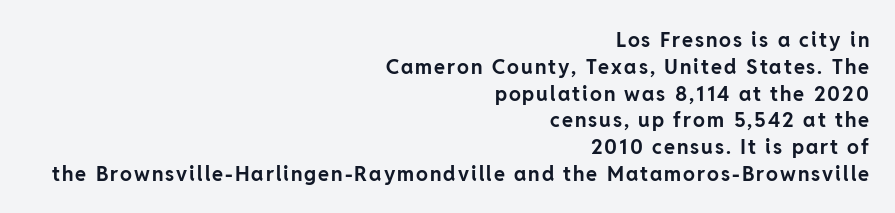
The image shows 20 px bold type, upright; set right-aligned, normal line spacing (1.34x), not underlined.
